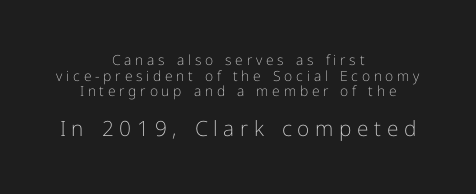
The image shows 21 px text type, upright; set centered, tight line spacing (1.11x), unusually wide letter spacing (+0.27 em), not underlined; the second (bottom) block is 1.5x larger.
